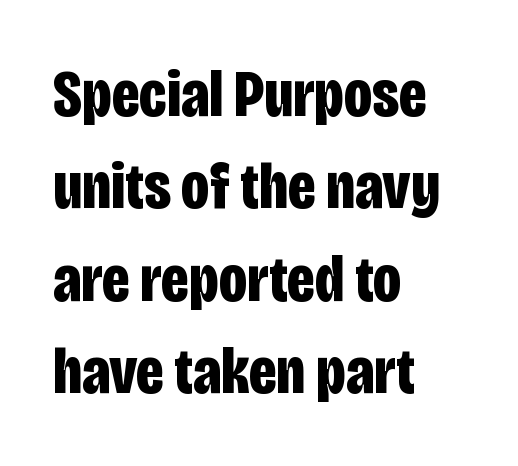
{"serif": "no", "italic": "no", "bold": "yes", "weight": "bold", "width": "condensed", "stroke_contrast": "low", "x_height": "large", "monospaced": "no", "underline": "no", "align": "left", "line_spacing": "normal", "line_spacing_ratio": 1.38, "letter_spacing": "normal", "letter_spacing_em": 0.0, "glyph_px": 67}
